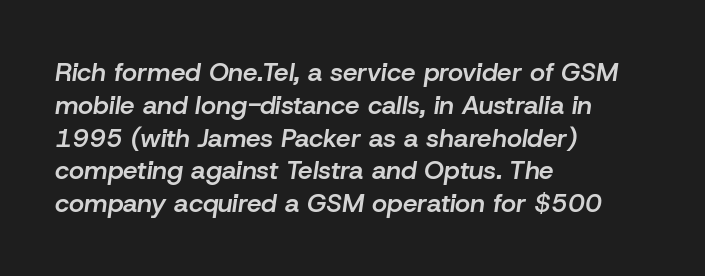
{"italic": "yes", "lean": "right", "slant_degrees": 8, "bold": "semi", "underline": "no", "align": "left", "line_spacing": "normal", "line_spacing_ratio": 1.26, "letter_spacing": "normal", "letter_spacing_em": 0.0, "glyph_px": 26}
